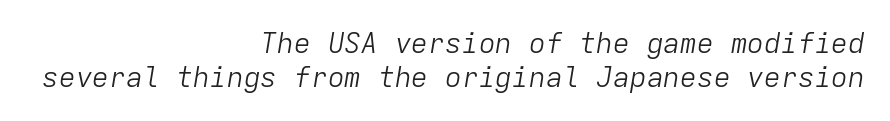
Q: Is the text bold? A: No.
Q: Is the text italic (slanted)? A: Yes, it leans right by about 9 degrees.
Q: Is the text underlined? A: No.
Q: How is the paragraph aligned? A: Right-aligned.
Q: Is the spacing between letters normal or unusually wide? A: Normal.
Q: Width (condensed, normal, or wide)? A: Normal.
Q: Stroke contrast? A: Low.
Q: x-height? A: Medium.
Q: Monospaced? A: Yes.
